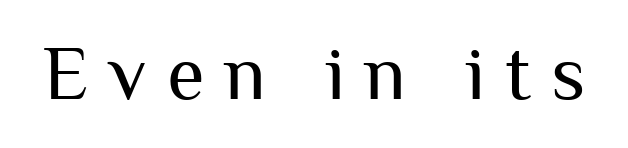
Q: Is the text bold? A: No.
Q: Is the text italic (slanted)? A: No, it is upright.
Q: Is the typeface a serif or a sans-serif typeface? A: Sans-serif.
Q: Is the text underlined? A: No.
Q: Is the spacing between letters normal or unusually wide? A: Unusually wide.
Q: Width (condensed, normal, or wide)? A: Normal.
Q: Stroke contrast? A: Medium.
Q: x-height? A: Medium.
Q: Monospaced? A: No.
